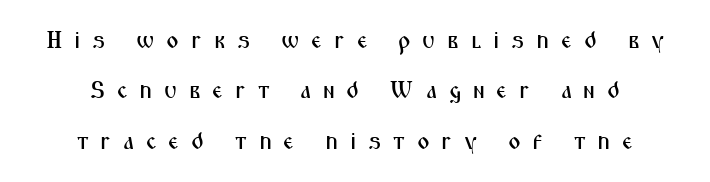
The image shows 24 px text type, upright; set loose line spacing (2.1x), unusually wide letter spacing (+0.49 em), not underlined.
